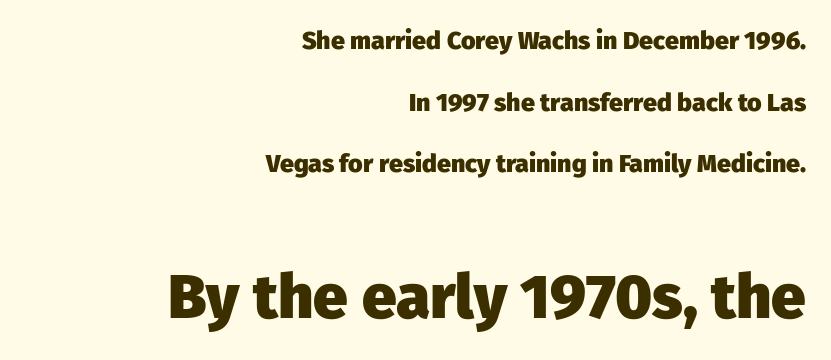
{"serif": "no", "italic": "no", "bold": "yes", "weight": "heavy", "width": "normal", "stroke_contrast": "low", "x_height": "medium", "monospaced": "no", "underline": "no", "align": "right", "line_spacing": "loose", "line_spacing_ratio": 2.47, "letter_spacing": "normal", "letter_spacing_em": 0.0, "larger_block": "second", "size_ratio": 2.48, "glyph_px": 62}
